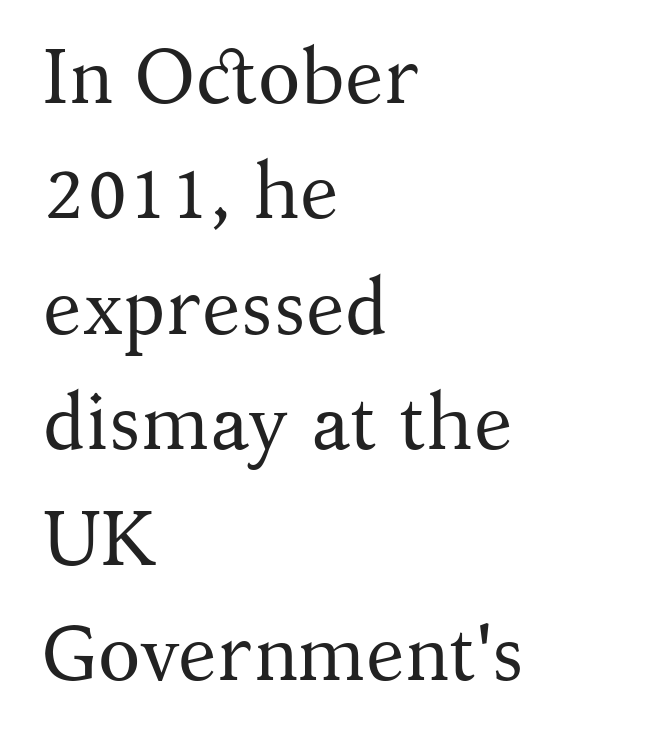
The passage shown has conventional tracking throughout. This sample keeps an unexceptional amount of space between lines. Font category for this specimen: serif. The rag falls on the right side of this text block. The letterforms sit at book weight or below. When letters stand straight like this, we call the style roman or upright.
